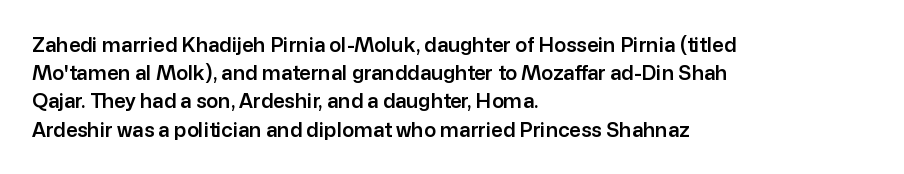
Q: Is the text italic (slanted)? A: No, it is upright.
Q: Is the text underlined? A: No.
Q: How is the paragraph aligned? A: Left-aligned.
Q: Is the spacing between letters normal or unusually wide? A: Normal.
Q: Is the spacing between lines tight, normal or loose? A: Normal.
